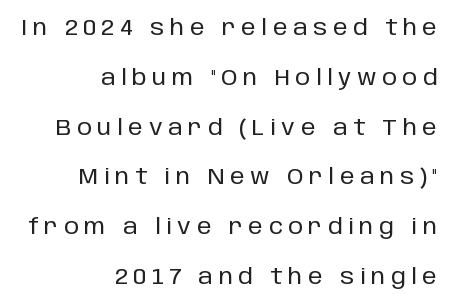
Q: Is the text italic (slanted)? A: No, it is upright.
Q: Is the text underlined? A: No.
Q: How is the paragraph aligned? A: Right-aligned.
Q: Is the spacing between letters normal or unusually wide? A: Unusually wide.
Q: Is the spacing between lines tight, normal or loose? A: Loose.
